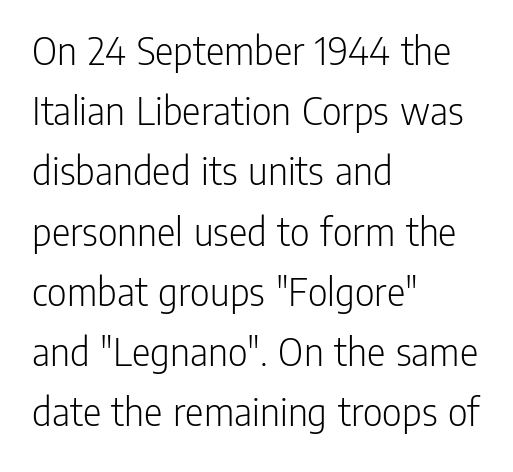
Are there feet on the stems? There aren't — it's a sans. Honestly, the letter spacing is just normal — you wouldn't notice it. Any mark beneath the type? The region is blank. Think standard paragraph weight, or any step lighter than that. Tall strokes in this sample are plumb rather than angled.
